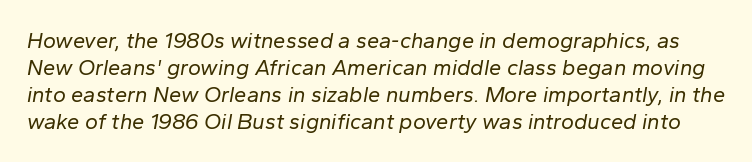
Does extra space separate the letters? No, they use regular spacing. The baseline area is clear. Notice how the stems are inclined rather than vertical — that's the hallmark of italics. The strokes carry an ordinary text weight at most.
